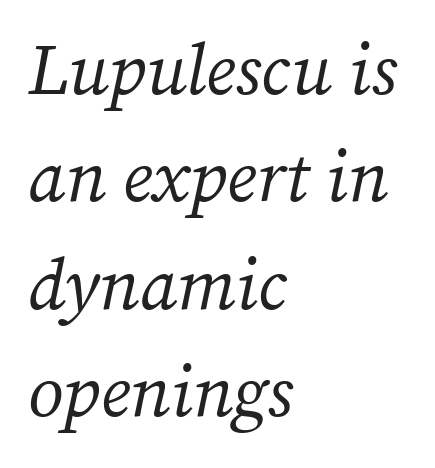
In terms of letterspacing, this is plain default setting. This sample has the flowing, uneven cadence of proportional lettering. The glyphs in this specimen are seriffed. Horizontal bands of white between lines are of average thickness. Is the stroke heavy? The answer is a plain regular-or-lighter. In terms of posture, this sample is oblique.
